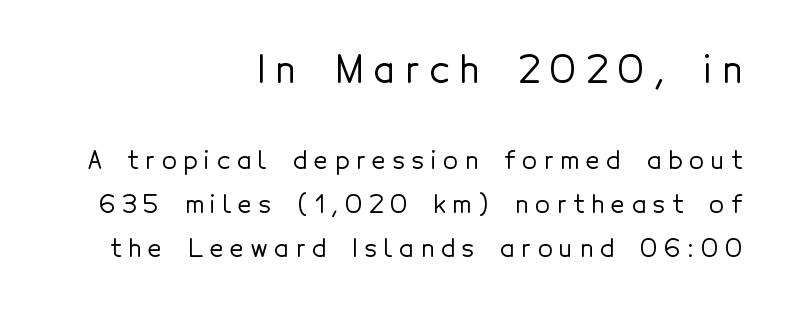
The image shows 36 px sans-serif type, upright; set right-aligned, line spacing 1.84x, unusually wide letter spacing (+0.29 em), not underlined; the first (top) block is 1.5x larger; a medium x-height.
